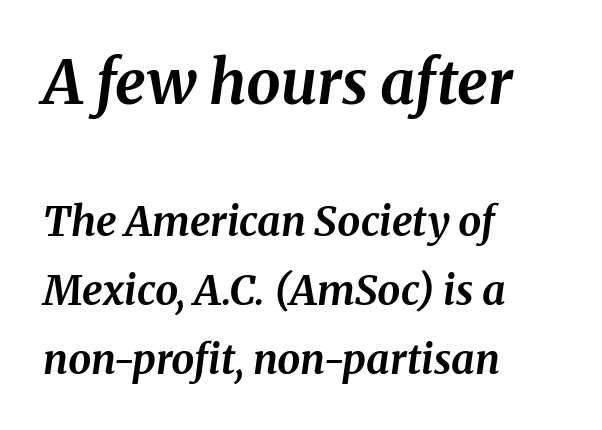
{"italic": "yes", "lean": "right", "slant_degrees": 8, "bold": "yes", "weight": "bold", "width": "normal", "stroke_contrast": "medium", "x_height": "medium", "monospaced": "no", "underline": "no", "align": "left", "line_spacing": "normal", "line_spacing_ratio": 1.69, "letter_spacing": "normal", "letter_spacing_em": 0.0, "larger_block": "first", "size_ratio": 1.49, "glyph_px": 61}
